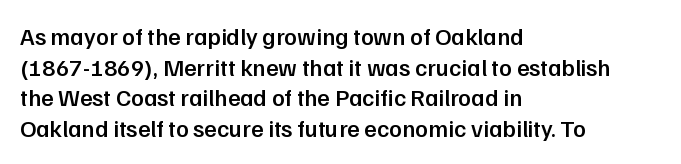
{"italic": "no", "bold": "semi", "underline": "no", "align": "left", "line_spacing": "normal", "line_spacing_ratio": 1.28, "letter_spacing": "normal", "letter_spacing_em": 0.0, "glyph_px": 24}
